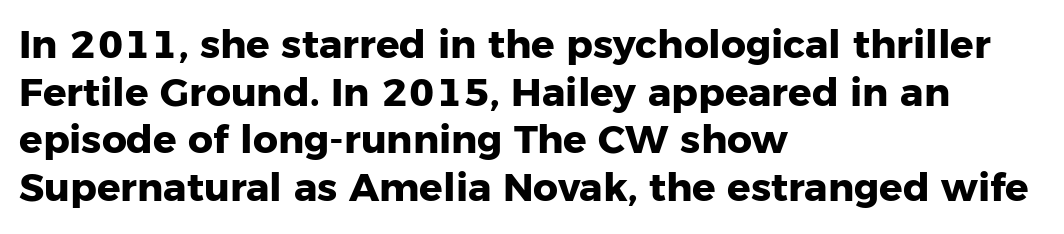
Q: Is the text bold? A: Yes.
Q: Is the text italic (slanted)? A: No, it is upright.
Q: Is the typeface a serif or a sans-serif typeface? A: Sans-serif.
Q: Is the text underlined? A: No.
Q: How is the paragraph aligned? A: Left-aligned.
Q: Is the spacing between letters normal or unusually wide? A: Normal.
Q: Width (condensed, normal, or wide)? A: Normal.
Q: Stroke contrast? A: Low.
Q: x-height? A: Medium.
Q: Monospaced? A: No.
